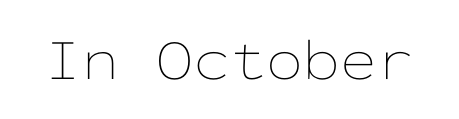
{"italic": "no", "bold": "no", "weight": "thin", "width": "wide", "stroke_contrast": "low", "x_height": "medium", "monospaced": "yes", "underline": "no", "letter_spacing": "normal", "letter_spacing_em": 0.0, "glyph_px": 59}
